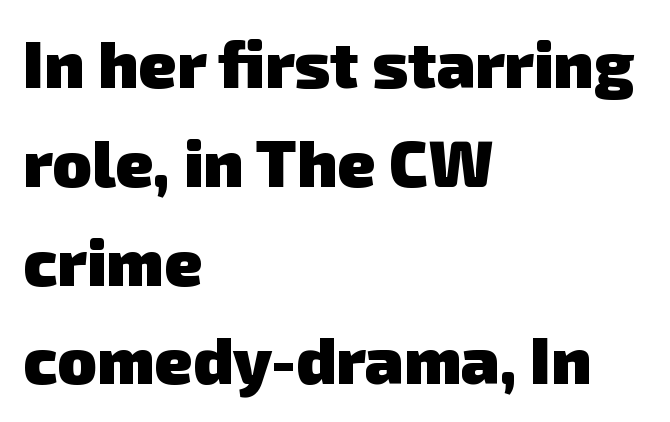
The leading is moderate, giving the passage an even texture. The string is rendered with underlining switched off. This sample is left-justified, so line endings fall wherever the words run out. Each letter's strokes conclude bluntly, with no projecting serifs. Character widths vary here, with narrow letters taking less room than wide ones.
